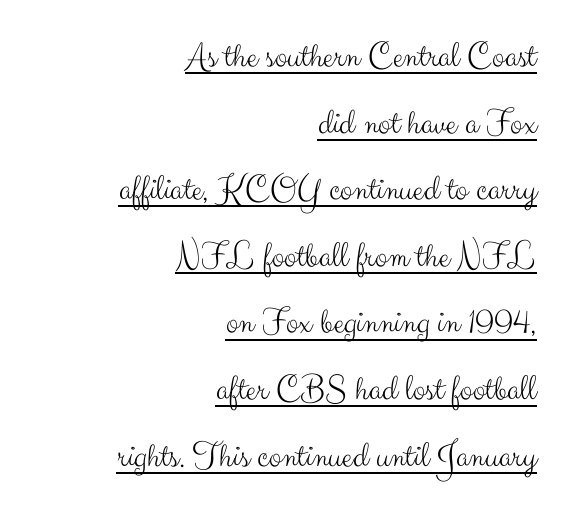
Q: Is the text bold? A: No.
Q: Is the text italic (slanted)? A: Yes.
Q: Is the typeface a serif or a sans-serif typeface? A: Sans-serif.
Q: Is the text underlined? A: Yes.
Q: How is the paragraph aligned? A: Right-aligned.
Q: Is the spacing between letters normal or unusually wide? A: Normal.
Q: Width (condensed, normal, or wide)? A: Normal.
Q: Stroke contrast? A: Medium.
Q: x-height? A: Small.
Q: Monospaced? A: No.
